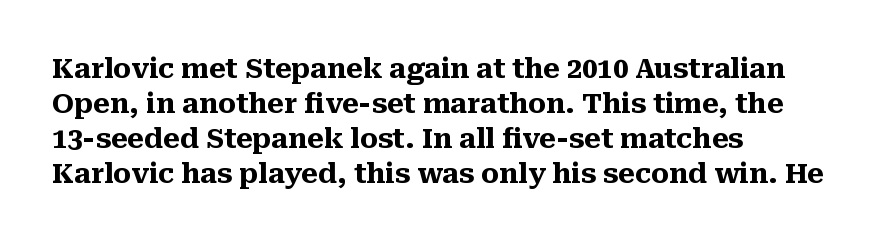
Is there much room between lines? A standard amount, neither cramped nor airy. Emphasis by weight is at full strength: bold. Each word holds together tightly as a unit, with standard inter-letter gaps. Rule under the text: the space is simply empty. Style check: upright. Does the copy run flush right? No — it runs flush left.
